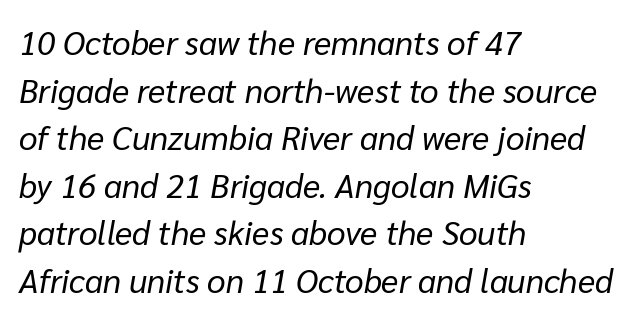
The image shows 33 px regular-weight type, italic (leaning right); set left-aligned, normal line spacing (1.44x), normal letter spacing, not underlined; low stroke contrast and a medium x-height.
